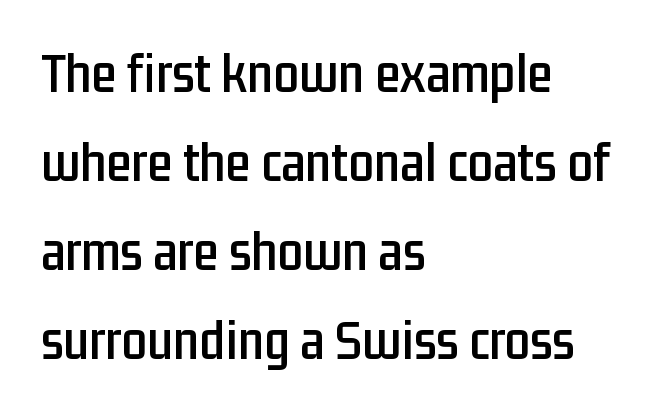
{"serif": "no", "italic": "no", "width": "condensed", "stroke_contrast": "low", "x_height": "medium", "monospaced": "no", "underline": "no", "align": "left", "line_spacing": "normal", "line_spacing_ratio": 1.56, "letter_spacing": "normal", "letter_spacing_em": 0.0, "glyph_px": 57}
